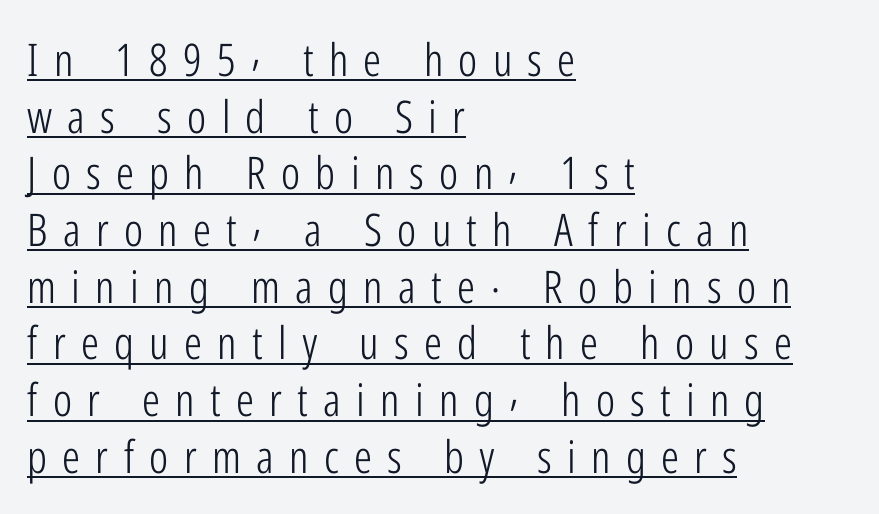
{"serif": "no", "italic": "no", "bold": "no", "weight": "light", "width": "condensed", "stroke_contrast": "low", "x_height": "medium", "monospaced": "no", "underline": "yes", "align": "left", "line_spacing": "normal", "line_spacing_ratio": 1.26, "letter_spacing": "wide", "letter_spacing_em": 0.34, "glyph_px": 45}
